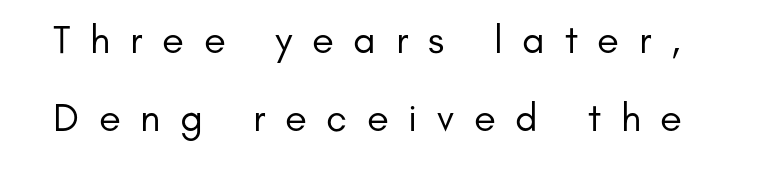
{"serif": "no", "italic": "no", "bold": "no", "weight": "regular", "width": "normal", "stroke_contrast": "low", "x_height": "small", "monospaced": "no", "underline": "no", "line_spacing": "loose", "line_spacing_ratio": 1.95, "letter_spacing": "wide", "letter_spacing_em": 0.49, "glyph_px": 40}
